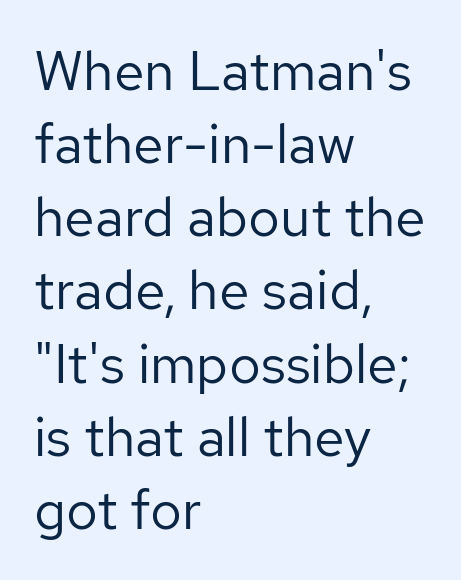
Q: Is the text bold? A: No.
Q: Is the text italic (slanted)? A: No, it is upright.
Q: Is the typeface a serif or a sans-serif typeface? A: Sans-serif.
Q: Is the text underlined? A: No.
Q: How is the paragraph aligned? A: Left-aligned.
Q: Is the spacing between letters normal or unusually wide? A: Normal.
Q: Is the spacing between lines tight, normal or loose? A: Normal.
Q: Width (condensed, normal, or wide)? A: Normal.
Q: Stroke contrast? A: Low.
Q: x-height? A: Medium.
Q: Monospaced? A: No.
